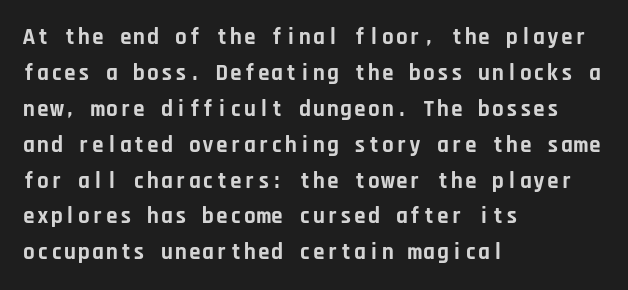
{"italic": "no", "bold": "yes", "underline": "no", "align": "left", "line_spacing": "normal", "line_spacing_ratio": 1.56, "letter_spacing": "normal", "letter_spacing_em": 0.0, "glyph_px": 23}
